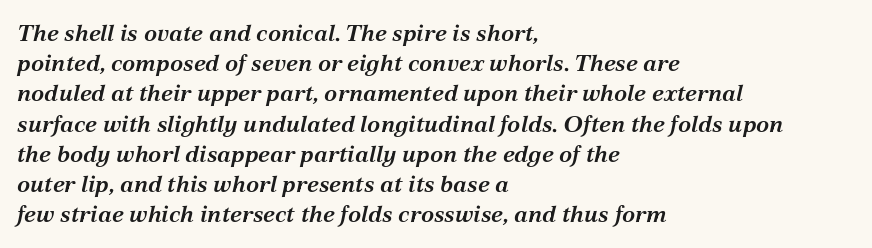
It's the slanting kind of type. Tracking here is standard; glyphs follow each other at the usual distance. These lines stack with their left ends in a neat column. Leading: standard.
